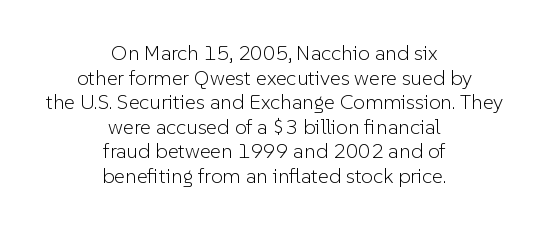
Ascenders rise straight up at ninety degrees. The rendering positions every line midway between the sides. This reads as an unemphasized weight, regular at the heaviest. Beneath every word, the page is bare.
